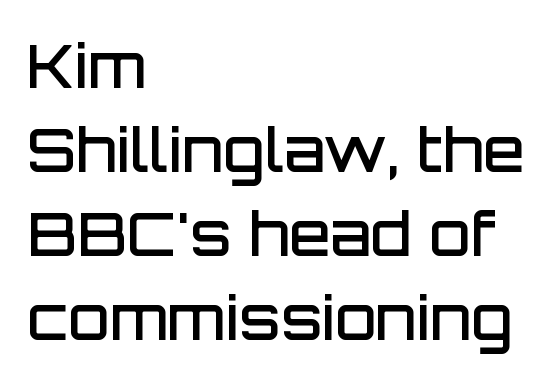
The type family on display is of the sans-serif kind. The lines in this sample share a left origin and differ only in where they stop. Nobody drew a line under any word here. Stroke thickness is moderately raised; the sample reads as semibold. Compared with typical body copy, the letter spacing here is the same. Does the lettering tilt? It doesn't — this is upright.
